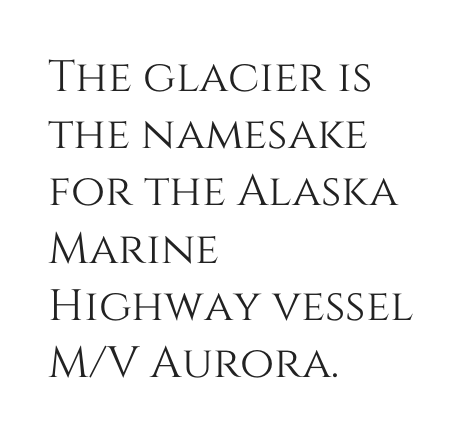
Q: Is the text italic (slanted)? A: No, it is upright.
Q: Is the text underlined? A: No.
Q: How is the paragraph aligned? A: Left-aligned.
Q: Is the spacing between letters normal or unusually wide? A: Normal.
Q: Is the spacing between lines tight, normal or loose? A: Normal.
Q: Width (condensed, normal, or wide)? A: Normal.
Q: Stroke contrast? A: Medium.
Q: x-height? A: Large.
Q: Monospaced? A: No.
